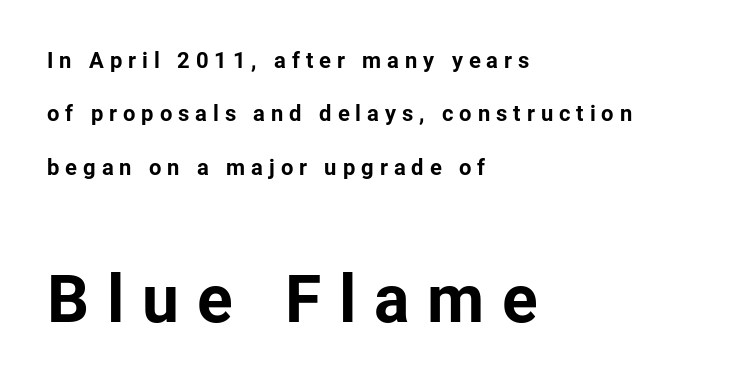
Baseline-to-baseline distance is far greater than the letter height. The specimen omits any rule beneath the text block's lines. The typesetting leans heavy: a genuine bold. The type is letterspaced generously, with wide tracking.
